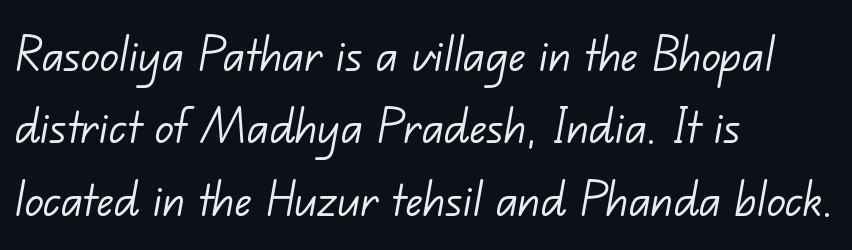
This sample is left-justified, so line endings fall wherever the words run out. You could not count columns in this text — the font is proportionally spaced. The strokes carry an ordinary text weight at most. Default kerning and tracking; the words read as compact shapes. To sum up the face: it is a sans, with no serifs.
